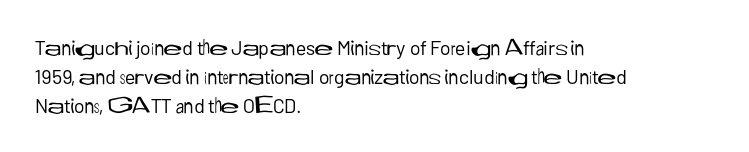
Q: Is the text bold? A: No.
Q: Is the text italic (slanted)? A: No, it is upright.
Q: Is the text underlined? A: No.
Q: How is the paragraph aligned? A: Left-aligned.
Q: Is the spacing between letters normal or unusually wide? A: Normal.
Q: Is the spacing between lines tight, normal or loose? A: Normal.
